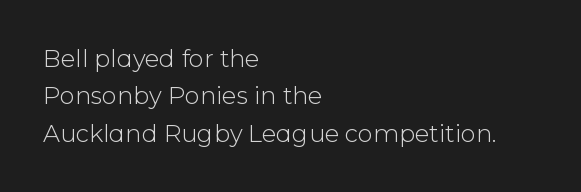
Evenly set lines give the paragraph a standard silhouette. Here the glyphs are tracked normally, forming tight word shapes. Rule under the text: the space is simply empty. Italic? Not at all — the glyphs are vertical. These glyphs show unthickened strokes, regular width or finer.
